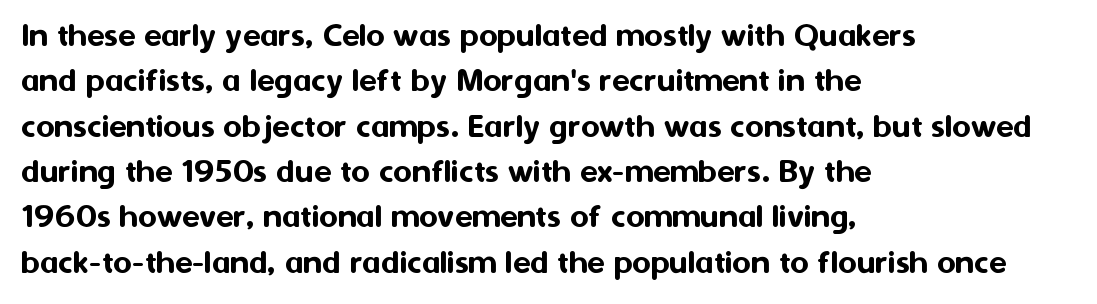
It's the straight-up-and-down kind of type. Typeset ragged right — the left edge is the straight one. The text was rendered using a sans face with plain stroke endings. Honestly, the row spacing looks completely unremarkable. Think of a printed novel: that variable character pitch is what you see here. Nothing unusual about the tracking: characters are spaced as the font intends.
